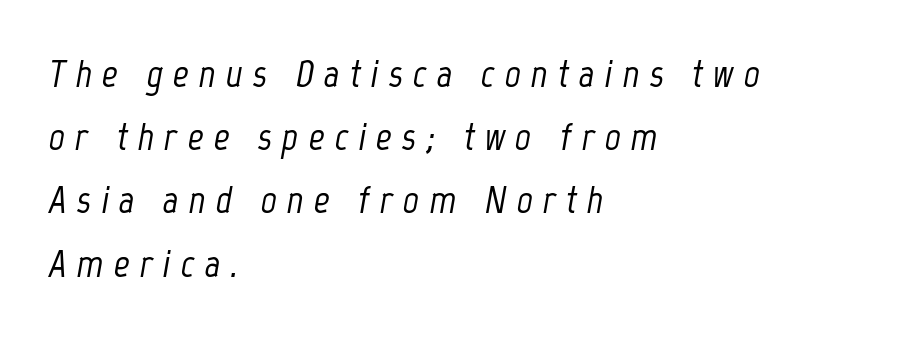
Q: Is the text italic (slanted)? A: Yes, it leans right by about 12 degrees.
Q: Is the text underlined? A: No.
Q: How is the paragraph aligned? A: Left-aligned.
Q: Is the spacing between letters normal or unusually wide? A: Unusually wide.
Q: Is the spacing between lines tight, normal or loose? A: Normal.
Q: Width (condensed, normal, or wide)? A: Condensed.
Q: Stroke contrast? A: Low.
Q: x-height? A: Medium.
Q: Monospaced? A: No.
